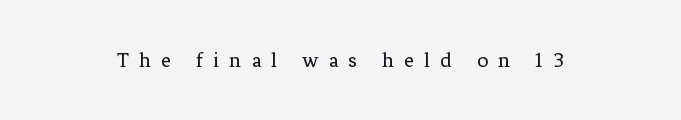
The letterforms sit at book weight or below. The foot of each line stays bare and open. A roman cut, with each character standing at attention. The line texture is sparse and dotted thanks to wide tracking.
